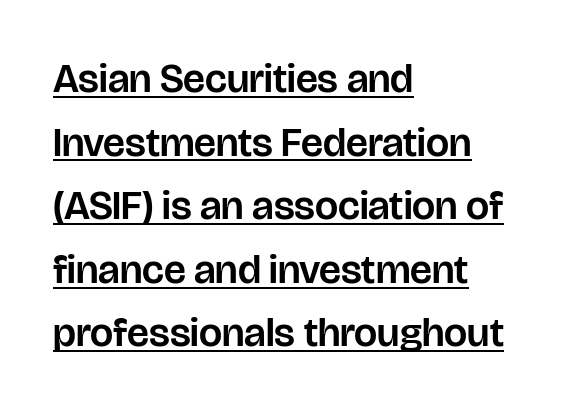
Q: Is the text italic (slanted)? A: No, it is upright.
Q: Is the typeface a serif or a sans-serif typeface? A: Sans-serif.
Q: Is the text underlined? A: Yes.
Q: How is the paragraph aligned? A: Left-aligned.
Q: Is the spacing between letters normal or unusually wide? A: Normal.
Q: Is the spacing between lines tight, normal or loose? A: Normal.
Q: Width (condensed, normal, or wide)? A: Normal.
Q: Stroke contrast? A: Low.
Q: x-height? A: Large.
Q: Monospaced? A: No.
